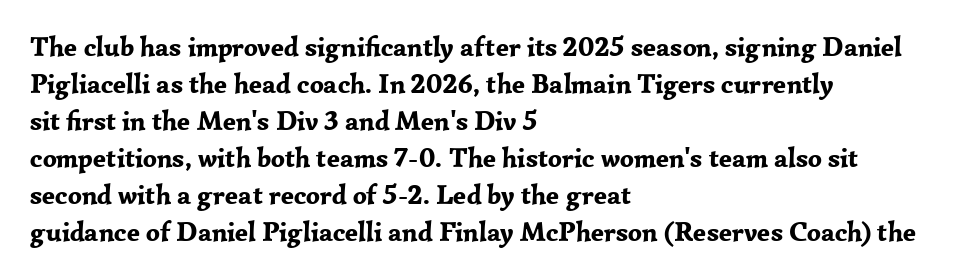
Q: Is the text bold? A: Yes.
Q: Is the text italic (slanted)? A: No, it is upright.
Q: Is the text underlined? A: No.
Q: How is the paragraph aligned? A: Left-aligned.
Q: Is the spacing between letters normal or unusually wide? A: Normal.
Q: Is the spacing between lines tight, normal or loose? A: Normal.
